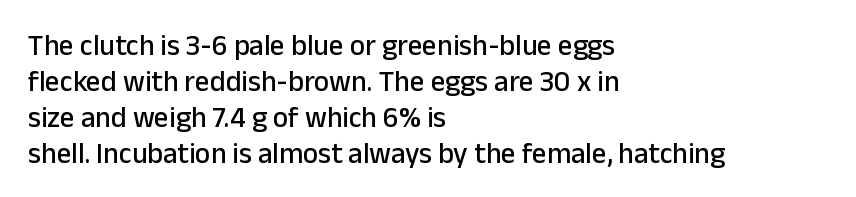
Lines of text with bare space underneath. A typesetter would call this zero additional tracking. Classification — sans serif. Compared with a centered layout, this one pins lines to the left instead. When letters stand straight like this, we call the style roman or upright.
